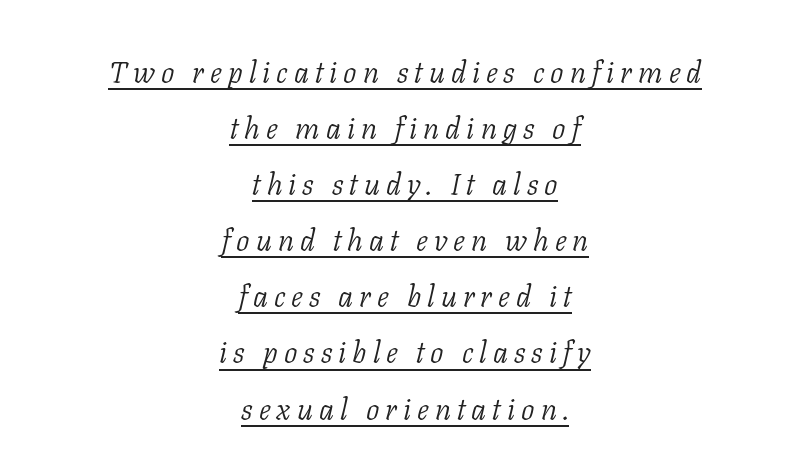
Q: Is the text bold? A: No.
Q: Is the text italic (slanted)? A: Yes, it leans right by about 11 degrees.
Q: Is the typeface a serif or a sans-serif typeface? A: Serif.
Q: Is the text underlined? A: Yes.
Q: How is the paragraph aligned? A: Centered.
Q: Is the spacing between letters normal or unusually wide? A: Unusually wide.
Q: Width (condensed, normal, or wide)? A: Normal.
Q: Stroke contrast? A: Low.
Q: x-height? A: Medium.
Q: Monospaced? A: No.
